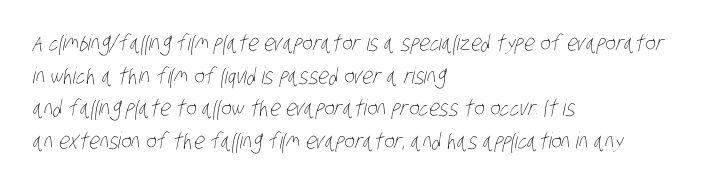
Q: Is the text bold? A: No.
Q: Is the text underlined? A: No.
Q: How is the paragraph aligned? A: Left-aligned.
Q: Is the spacing between letters normal or unusually wide? A: Normal.
Q: Is the spacing between lines tight, normal or loose? A: Normal.
